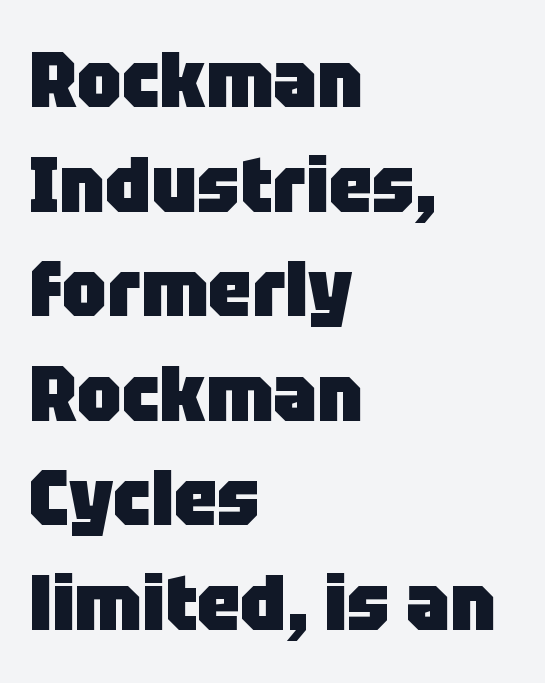
The words here are not underlined. Visually the block forms a straight wall on the left and a jagged coastline on the right. Notice how descenders clear the ascenders below comfortably — that's standard leading. Heavy, bold letterforms. The passage shown has conventional tracking throughout. Style check: upright.
